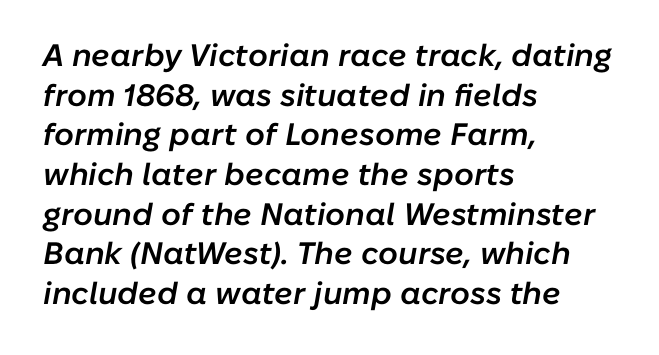
{"italic": "yes", "lean": "right", "slant_degrees": 10, "bold": "semi", "weight": "semibold", "width": "normal", "stroke_contrast": "low", "x_height": "medium", "monospaced": "no", "underline": "no", "align": "left", "line_spacing": "normal", "line_spacing_ratio": 1.28, "letter_spacing": "normal", "letter_spacing_em": 0.0, "glyph_px": 31}
